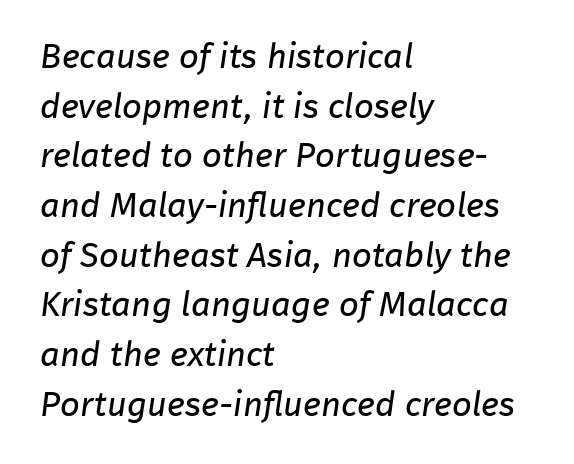
The image shows 35 px regular-weight sans-serif type; set left-aligned, normal line spacing (1.42x), normal letter spacing, not underlined; low stroke contrast and a medium x-height.
